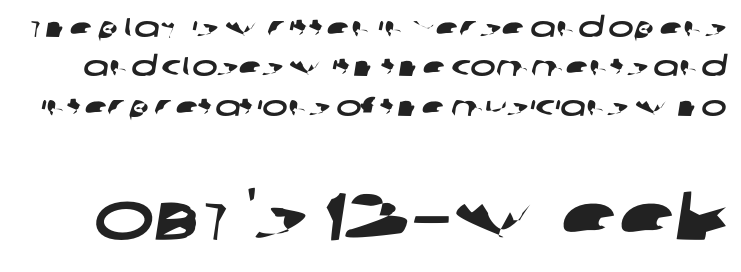
Q: Is the typeface a serif or a sans-serif typeface? A: Sans-serif.
Q: Is the text underlined? A: No.
Q: Is the spacing between letters normal or unusually wide? A: Normal.
Q: Is the spacing between lines tight, normal or loose? A: Normal.
Q: Which block of text is set in a larger size, the first (top) or the second (bottom)? A: The second (bottom) one.
Q: Width (condensed, normal, or wide)? A: Wide.
Q: Stroke contrast? A: Low.
Q: x-height? A: Large.
Q: Monospaced? A: No.
